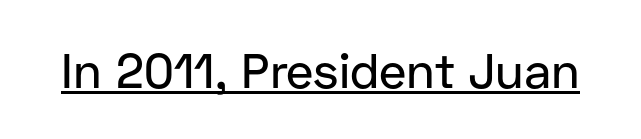
The axis of the letterforms is exactly vertical. A typesetter would call this proportional, since set widths differ per character. Each line of the rendering has a horizontal stroke beneath the glyphs. To sum up the face: it is a sans, with no serifs.
